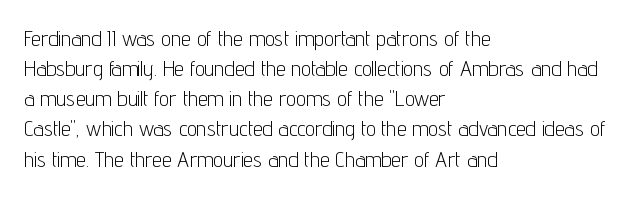
The letterforms sit shoulder to shoulder at normal distance. The space directly below the letters is spotless. Counters stay open thanks to moderate or lighter strokes. The vertical gap from one line to the next is medium. Ascenders rise straight up at ninety degrees. The ragged edge is on the right, which tells us the setting is flush left.
